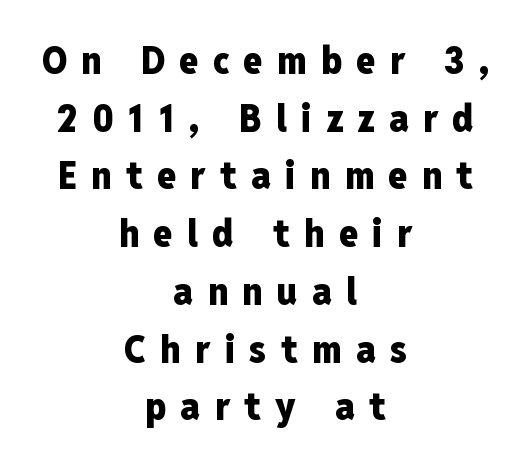
Q: Is the text bold? A: Yes.
Q: Is the text italic (slanted)? A: No, it is upright.
Q: Is the typeface a serif or a sans-serif typeface? A: Sans-serif.
Q: Is the text underlined? A: No.
Q: How is the paragraph aligned? A: Centered.
Q: Is the spacing between letters normal or unusually wide? A: Unusually wide.
Q: Is the spacing between lines tight, normal or loose? A: Normal.
Q: Width (condensed, normal, or wide)? A: Condensed.
Q: Stroke contrast? A: Low.
Q: x-height? A: Medium.
Q: Monospaced? A: No.
